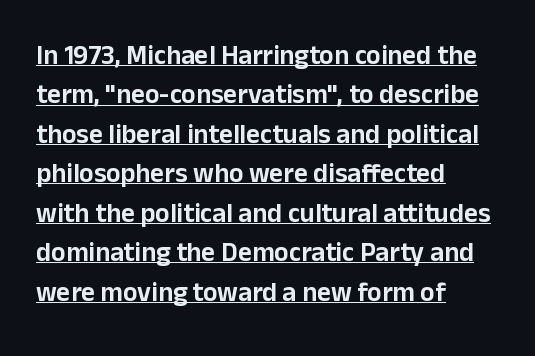
The image shows 27 px text type, upright; set left-aligned, normal line spacing (1.46x), normal letter spacing, underlined.
